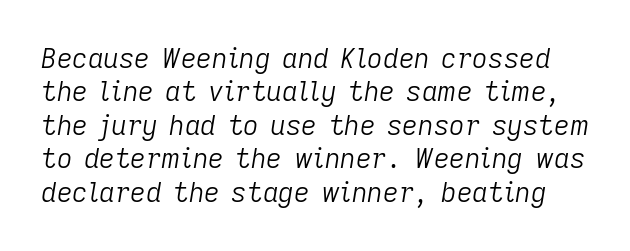
Q: Is the text bold? A: No.
Q: Is the text italic (slanted)? A: Yes, it leans right by about 9 degrees.
Q: Is the text underlined? A: No.
Q: Is the spacing between letters normal or unusually wide? A: Normal.
